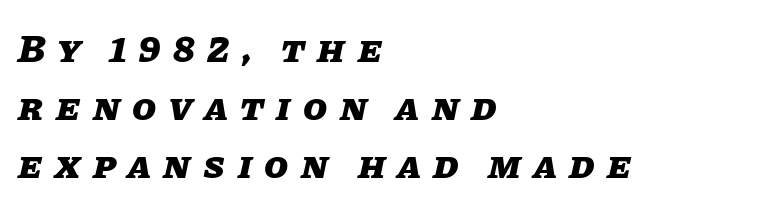
The rendering inserts visible extra space after every character. Alignment: flush left. Is this a fixed-width face? No — the glyphs have proportional, varying widths. The space beneath each line is pristine and unruled. Compared with typical paragraphs, the rows here are spaced about the same.
